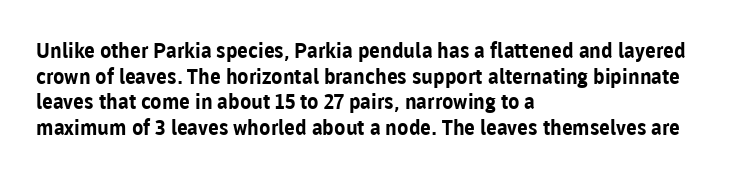
The image shows 21 px bold type, upright; set left-aligned, line spacing 1.22x, normal letter spacing, not underlined.
